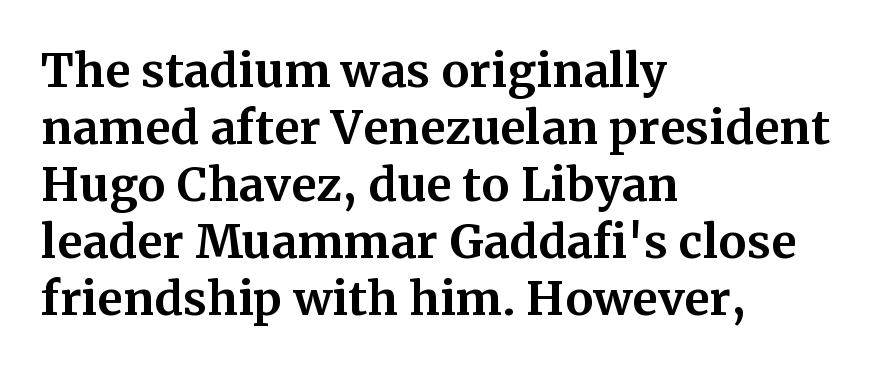
{"serif": "yes", "italic": "no", "bold": "yes", "weight": "bold", "width": "normal", "stroke_contrast": "medium", "x_height": "medium", "monospaced": "no", "underline": "no", "align": "left", "line_spacing_ratio": 1.24, "letter_spacing": "normal", "letter_spacing_em": 0.0, "glyph_px": 46}
